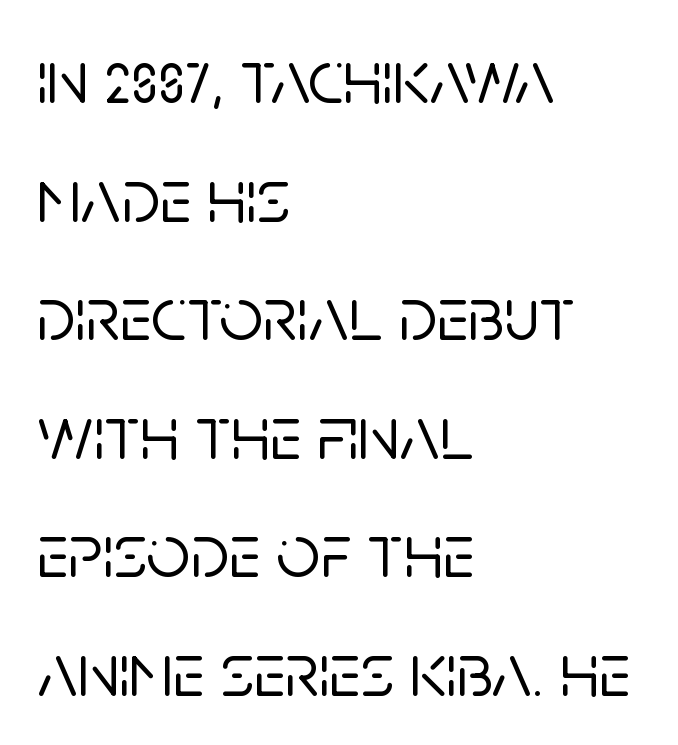
What stands out about the letter spacing? Nothing — it is the standard amount. Serifs: no, the terminals of the letterforms are clean. Compared with a centered layout, this one pins lines to the left instead. Words float on clear page, feet unadorned. Regular leading.
